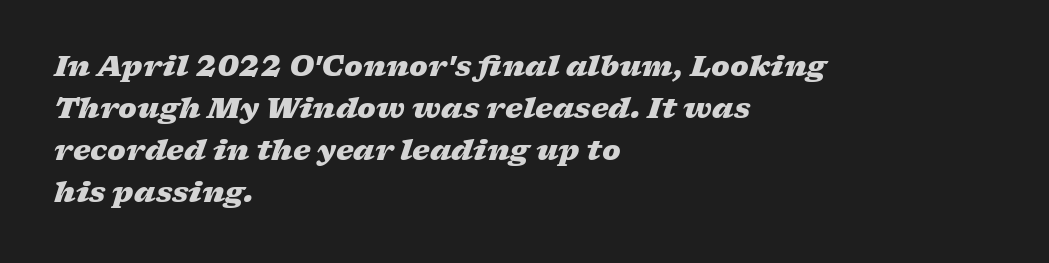
Q: Is the text bold? A: Yes.
Q: Is the text italic (slanted)? A: Yes, it leans right by about 17 degrees.
Q: Is the text underlined? A: No.
Q: How is the paragraph aligned? A: Left-aligned.
Q: Is the spacing between letters normal or unusually wide? A: Normal.
Q: Is the spacing between lines tight, normal or loose? A: Normal.
Q: Width (condensed, normal, or wide)? A: Wide.
Q: Stroke contrast? A: Low.
Q: x-height? A: Medium.
Q: Monospaced? A: No.
